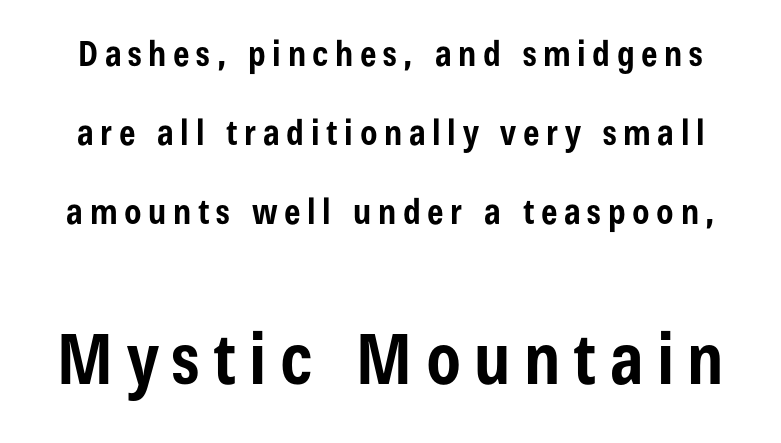
The image shows 70 px bold, condensed sans-serif type, upright; set loose line spacing (2.26x), not underlined; the second (bottom) block is 2.0x larger; low stroke contrast and a medium x-height.
